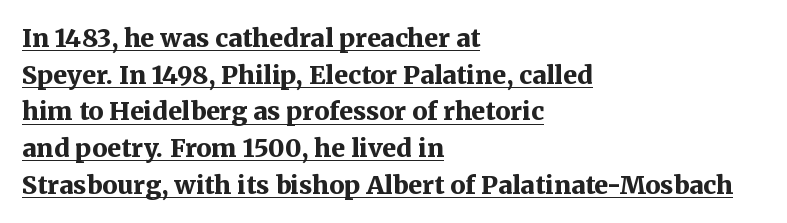
{"italic": "no", "bold": "yes", "underline": "yes", "align": "left", "line_spacing": "normal", "line_spacing_ratio": 1.47, "letter_spacing": "normal", "letter_spacing_em": 0.0, "glyph_px": 25}
